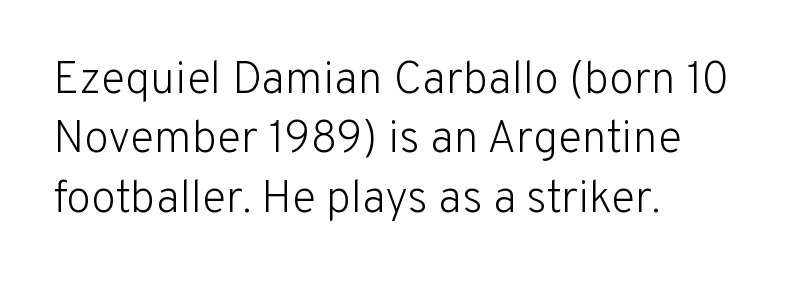
{"serif": "no", "italic": "no", "bold": "no", "weight": "light", "width": "normal", "stroke_contrast": "low", "x_height": "medium", "monospaced": "no", "underline": "no", "align": "left", "line_spacing": "normal", "line_spacing_ratio": 1.32, "letter_spacing": "normal", "letter_spacing_em": 0.0, "glyph_px": 45}
